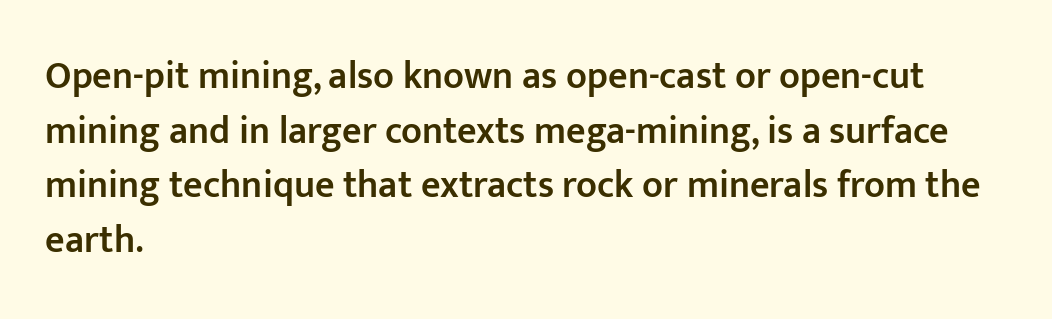
{"serif": "no", "italic": "no", "bold": "semi", "weight": "semibold", "width": "normal", "stroke_contrast": "low", "x_height": "medium", "monospaced": "no", "underline": "no", "align": "left", "line_spacing": "normal", "line_spacing_ratio": 1.44, "letter_spacing": "normal", "letter_spacing_em": 0.0, "glyph_px": 38}
